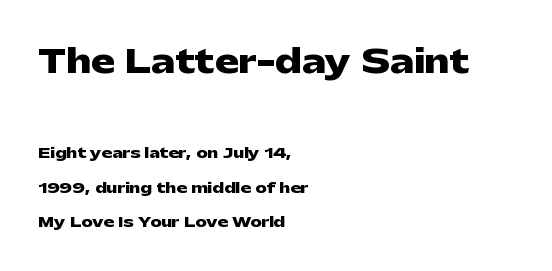
Notice how thick the strokes are: this is what a full bold looks like. The lettering stays uniformly vertical, giving the passage a roman look. Typographically, this falls in the sans-serif category. Character size in the leading block exceeds that of the trailing block. These lines are rendered in a variable-pitch font. Caption: standard tracking, unaltered.
